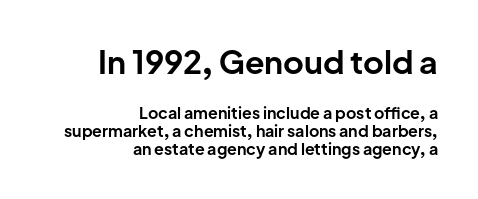
Q: Is the text bold? A: Yes.
Q: Is the text italic (slanted)? A: No, it is upright.
Q: Is the typeface a serif or a sans-serif typeface? A: Sans-serif.
Q: Is the text underlined? A: No.
Q: How is the paragraph aligned? A: Right-aligned.
Q: Is the spacing between letters normal or unusually wide? A: Normal.
Q: Is the spacing between lines tight, normal or loose? A: Tight.
Q: Which block of text is set in a larger size, the first (top) or the second (bottom)? A: The first (top) one.
Q: Width (condensed, normal, or wide)? A: Normal.
Q: Stroke contrast? A: Low.
Q: x-height? A: Medium.
Q: Monospaced? A: No.
